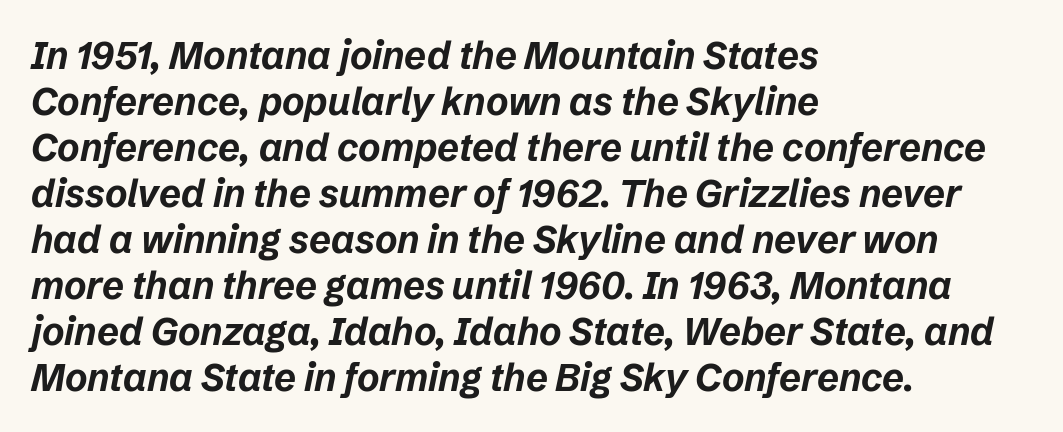
The image shows 38 px bold type, italic (leaning right); set left-aligned, line spacing 1.21x, normal letter spacing, not underlined; low stroke contrast and a medium x-height.
